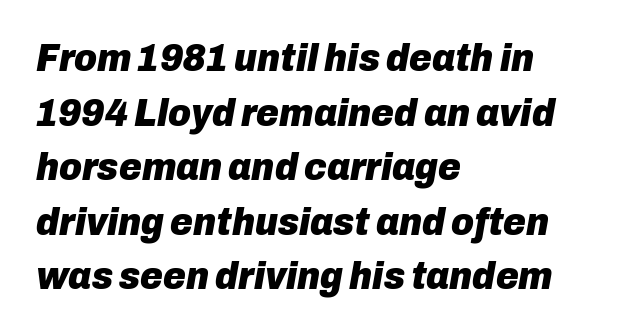
Q: Is the text bold? A: Yes.
Q: Is the text italic (slanted)? A: Yes, it leans right by about 10 degrees.
Q: Is the text underlined? A: No.
Q: How is the paragraph aligned? A: Left-aligned.
Q: Is the spacing between letters normal or unusually wide? A: Normal.
Q: Is the spacing between lines tight, normal or loose? A: Normal.
Q: Width (condensed, normal, or wide)? A: Normal.
Q: Stroke contrast? A: Low.
Q: x-height? A: Medium.
Q: Monospaced? A: No.
